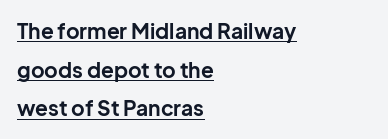
{"italic": "no", "bold": "yes", "underline": "yes", "align": "left", "line_spacing_ratio": 1.84, "letter_spacing": "normal", "letter_spacing_em": 0.0, "glyph_px": 21}
